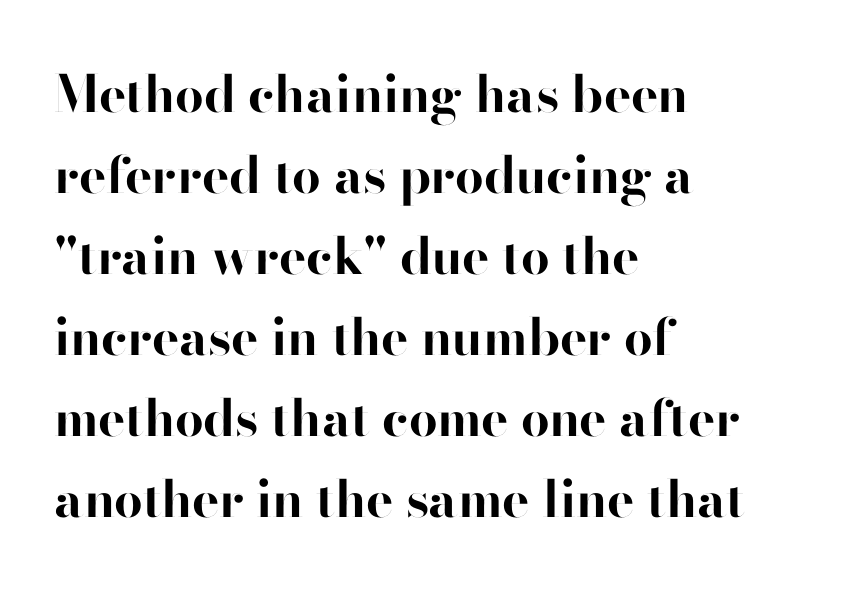
Q: Is the text bold? A: Yes.
Q: Is the text italic (slanted)? A: No, it is upright.
Q: Is the typeface a serif or a sans-serif typeface? A: Sans-serif.
Q: Is the text underlined? A: No.
Q: How is the paragraph aligned? A: Left-aligned.
Q: Is the spacing between letters normal or unusually wide? A: Normal.
Q: Is the spacing between lines tight, normal or loose? A: Normal.
Q: Width (condensed, normal, or wide)? A: Normal.
Q: Stroke contrast? A: High.
Q: x-height? A: Small.
Q: Monospaced? A: No.
